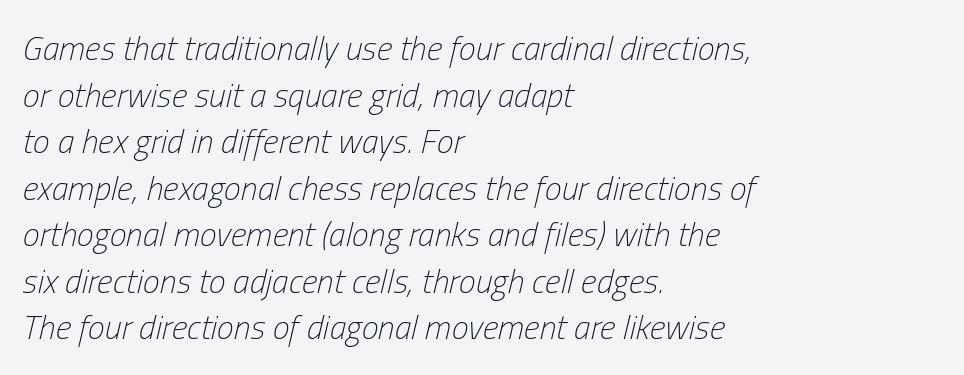
The image shows 34 px light, condensed type, italic (leaning right); set left-aligned, normal line spacing (1.37x), normal letter spacing, not underlined; low stroke contrast and a medium x-height.
